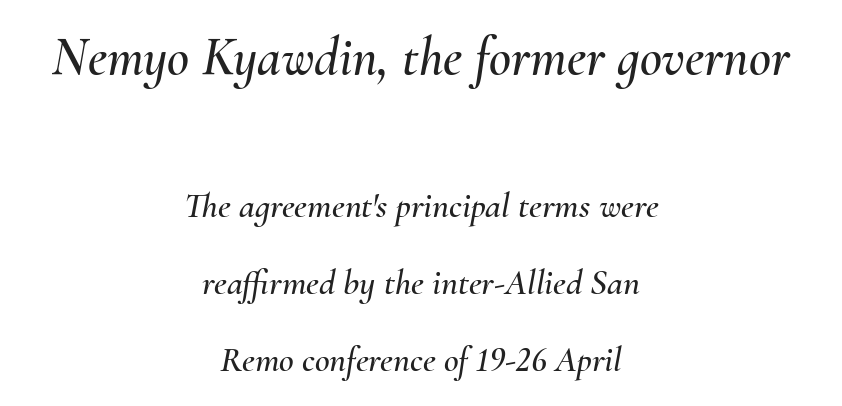
The image shows 54 px text type, italic (leaning right); set centered, loose line spacing (2.14x), normal letter spacing, not underlined; the first (top) block is 1.5x larger; medium stroke contrast and a small x-height.
